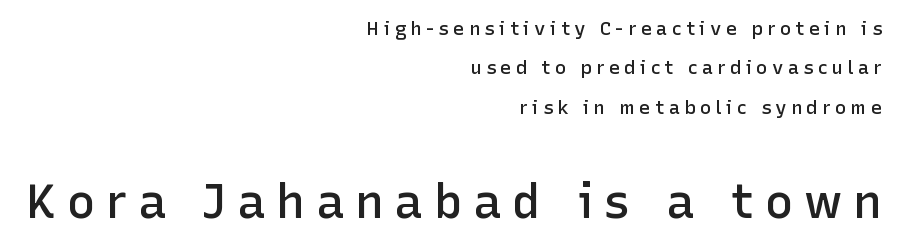
The image shows 48 px semibold sans-serif type, upright; set right-aligned, loose line spacing (2.07x), unusually wide letter spacing (+0.22 em), not underlined; the second (bottom) block is 2.53x larger; low stroke contrast and a medium x-height.
